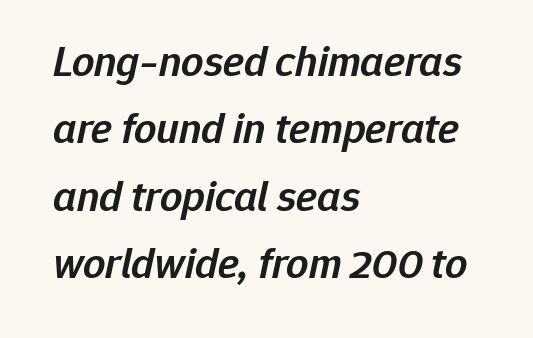
The image shows 44 px semibold type, italic (leaning right); set left-aligned, normal line spacing (1.53x), normal letter spacing, not underlined; low stroke contrast and a medium x-height.
